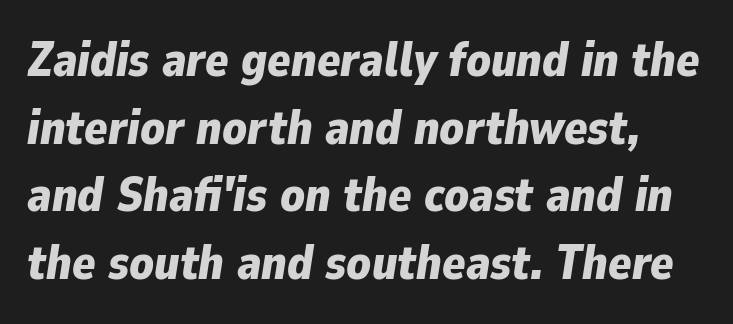
Q: Is the text bold? A: Yes.
Q: Is the text italic (slanted)? A: Yes, it leans right by about 9 degrees.
Q: Is the text underlined? A: No.
Q: Is the spacing between letters normal or unusually wide? A: Normal.
Q: Is the spacing between lines tight, normal or loose? A: Normal.
Q: Width (condensed, normal, or wide)? A: Normal.
Q: Stroke contrast? A: Low.
Q: x-height? A: Medium.
Q: Monospaced? A: No.
